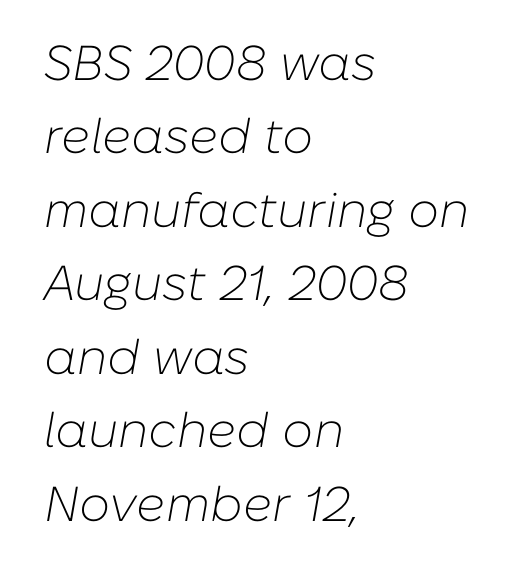
The font's italic variant was chosen for this text. A quiet, ordinary-to-light weight characterises the typeface. Honestly, the row spacing looks completely unremarkable. Anything drawn beneath the words? Only blank space. The rag falls on the right side of this text block. Each word holds together tightly as a unit, with standard inter-letter gaps.
